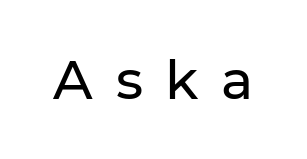
Does the type have serifs? No, each stem ends abruptly. Is the letter spacing exaggerated? Yes — the characters are pushed far apart. Do the characters align in a grid? No, the font is proportional. You can tell it's not italic because the verticals are truly vertical. The specimen omits any rule beneath the text block's lines.
